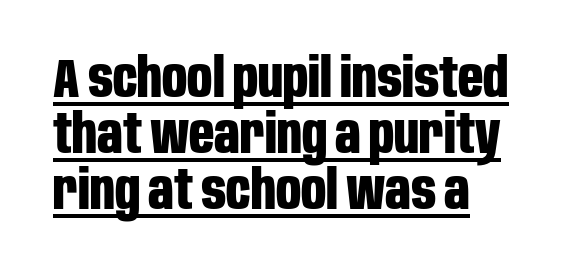
The typography opts for an upright posture over an oblique one. Note the varied advance widths — an 'i' is clearly narrower than an 'm'. The typesetter chose a ragged-right arrangement here. Closely set lines give the paragraph a compact silhouette.
